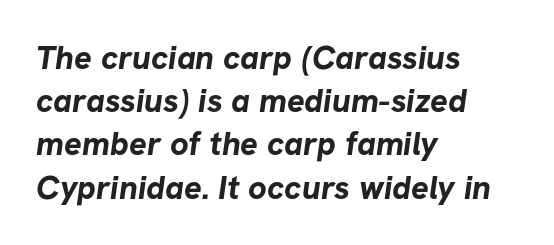
Q: Is the text bold? A: Yes.
Q: Is the typeface a serif or a sans-serif typeface? A: Sans-serif.
Q: Is the text underlined? A: No.
Q: How is the paragraph aligned? A: Left-aligned.
Q: Is the spacing between letters normal or unusually wide? A: Normal.
Q: Is the spacing between lines tight, normal or loose? A: Normal.
Q: Width (condensed, normal, or wide)? A: Normal.
Q: Stroke contrast? A: Low.
Q: x-height? A: Medium.
Q: Monospaced? A: No.
